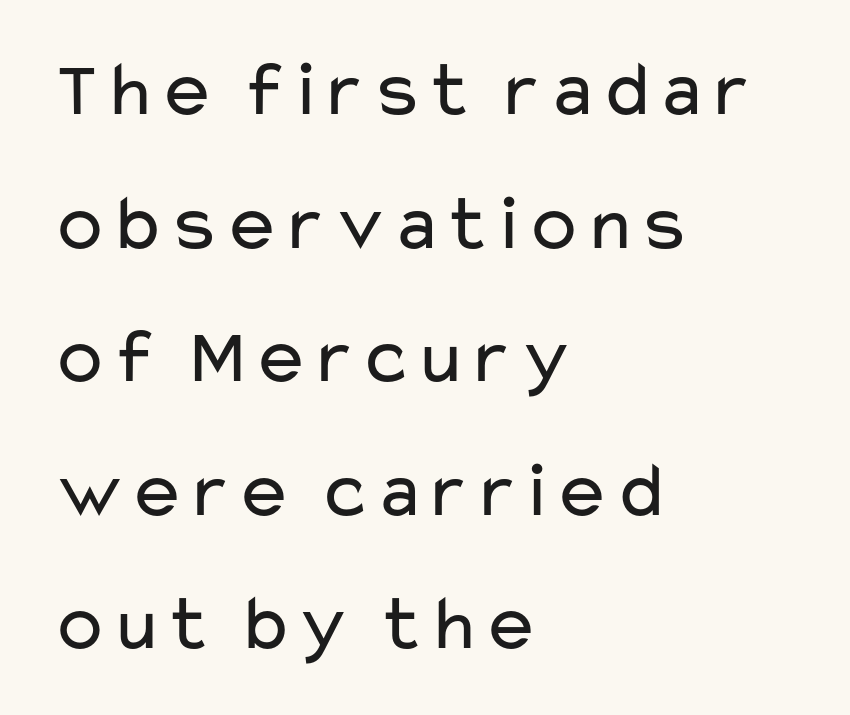
Each new line begins a customary step beneath the previous one. Varying glyph widths throughout — classic text-font behaviour. Words float on clear page, feet unadorned. Reading down the block, your eye returns to a fixed left position each line. There is no visible air inserted between adjacent glyphs. Observe the absence of serifs on each vertical stroke in this sample.
